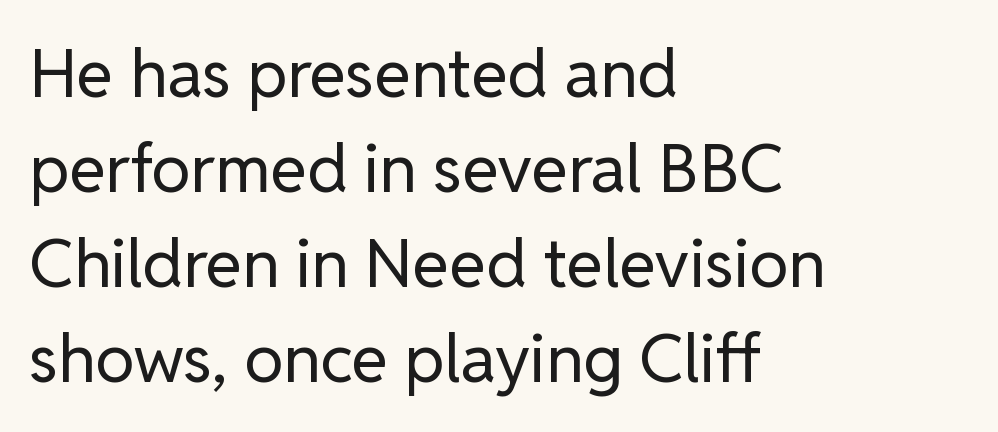
Q: Is the text bold? A: No.
Q: Is the text italic (slanted)? A: No, it is upright.
Q: Is the typeface a serif or a sans-serif typeface? A: Sans-serif.
Q: Is the text underlined? A: No.
Q: How is the paragraph aligned? A: Left-aligned.
Q: Is the spacing between letters normal or unusually wide? A: Normal.
Q: Is the spacing between lines tight, normal or loose? A: Normal.
Q: Width (condensed, normal, or wide)? A: Normal.
Q: Stroke contrast? A: Low.
Q: x-height? A: Medium.
Q: Monospaced? A: No.
